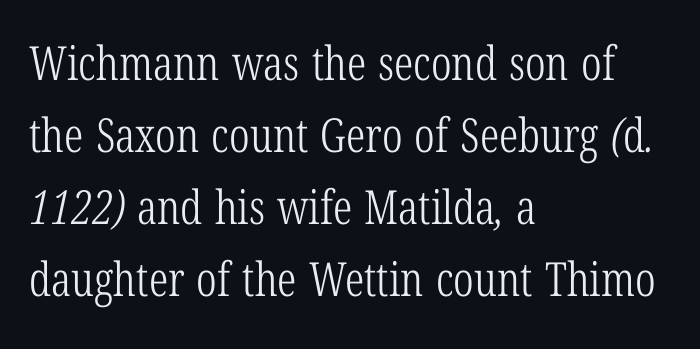
Whoever set this chose a conventional vertical rhythm. Is the stroke heavy? The answer is a plain regular-or-lighter. The text block is weighted toward the left margin, trailing off unevenly rightward. The glyphs are unaccompanied by any horizontal stroke below them. These lines keep a tight, regular rhythm from letter to letter. Check where the strokes stop: tiny serifs finish them off.
